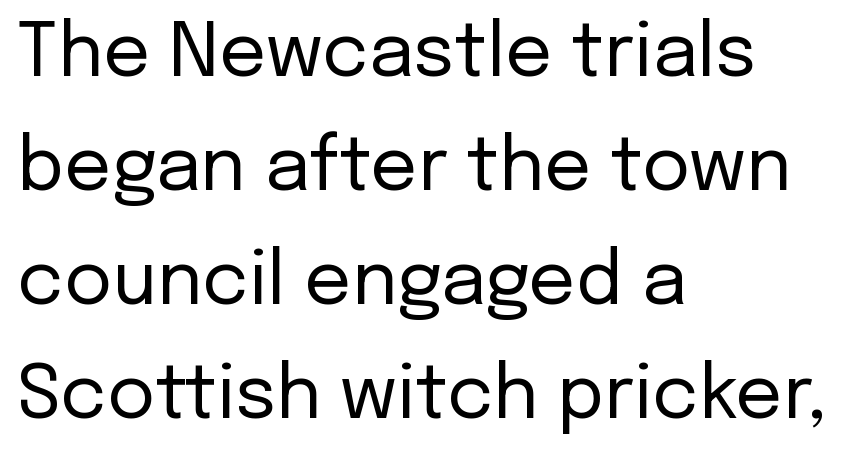
Posture: upright roman. These lines keep a tight, regular rhythm from letter to letter. Caption: face not bold, strokes unweighted. Glance below the letters and you will spot only blank space.
